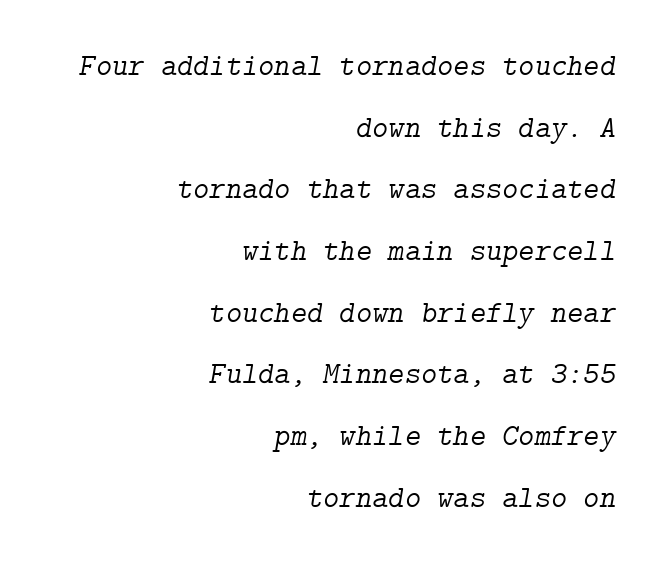
The image shows 31 px light serif type, italic (leaning right); set right-aligned, loose line spacing (1.99x), normal letter spacing, not underlined; low stroke contrast and a medium x-height.
